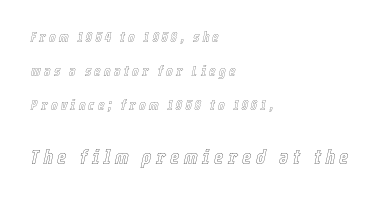
Size hierarchy here favors the trailing block over the leading one. The setting favours the left margin, as ordinary paragraphs usually do. When letters slant like this, we call the style italic. You could only call the tracking loose — the letters float apart.
